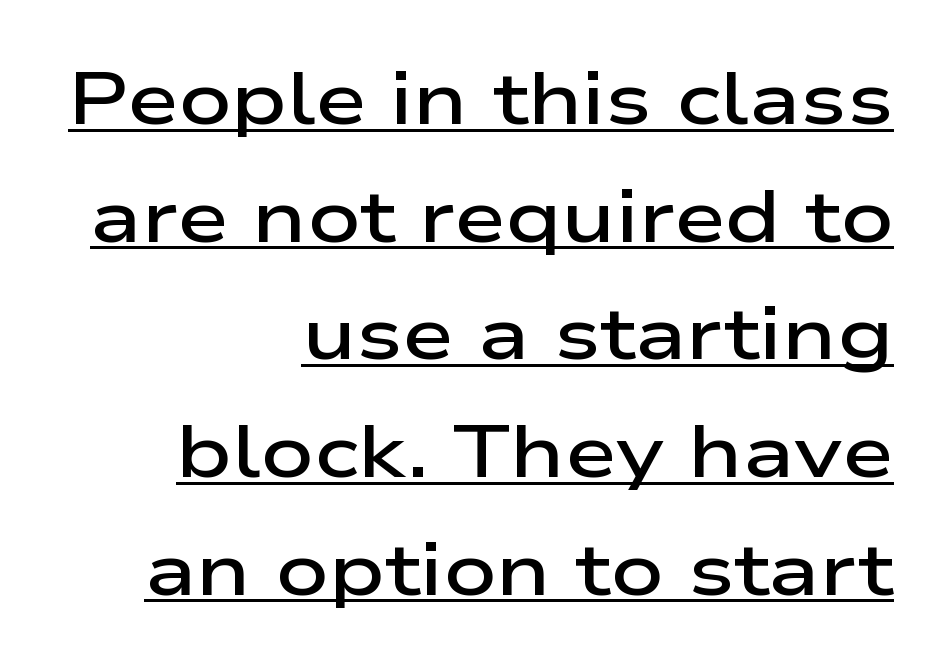
{"serif": "no", "italic": "no", "bold": "semi", "weight": "semibold", "width": "wide", "stroke_contrast": "low", "x_height": "medium", "monospaced": "no", "underline": "yes", "align": "right", "line_spacing": "normal", "line_spacing_ratio": 1.59, "letter_spacing": "normal", "letter_spacing_em": 0.0, "glyph_px": 74}
